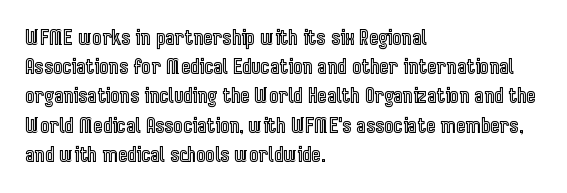
A bare baseline throughout the passage. Tracking value appears to be zero — textbook default spacing. The lettering holds an erect, upright posture throughout. The lines in this sample share a left origin and differ only in where they stop.
